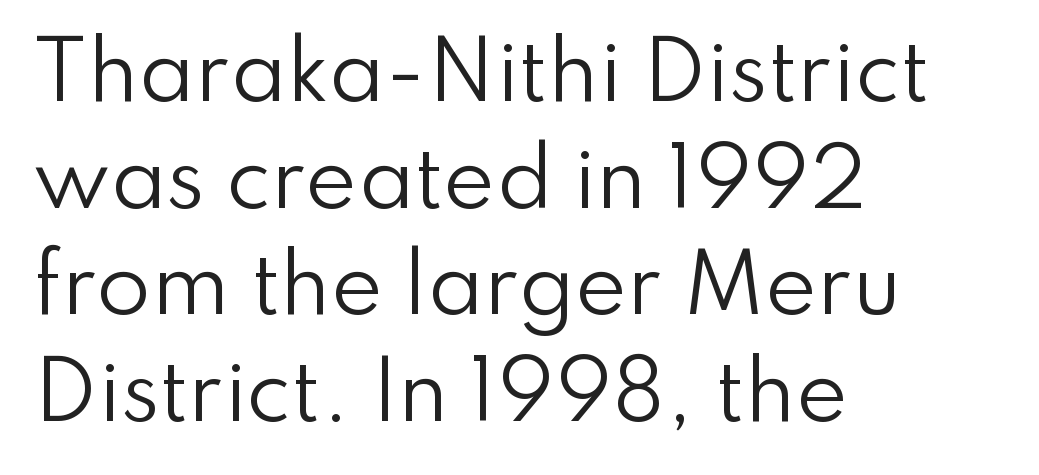
The image shows 79 px regular-weight sans-serif type, upright; set left-aligned, normal line spacing (1.35x), normal letter spacing, not underlined; low stroke contrast and a small x-height.
